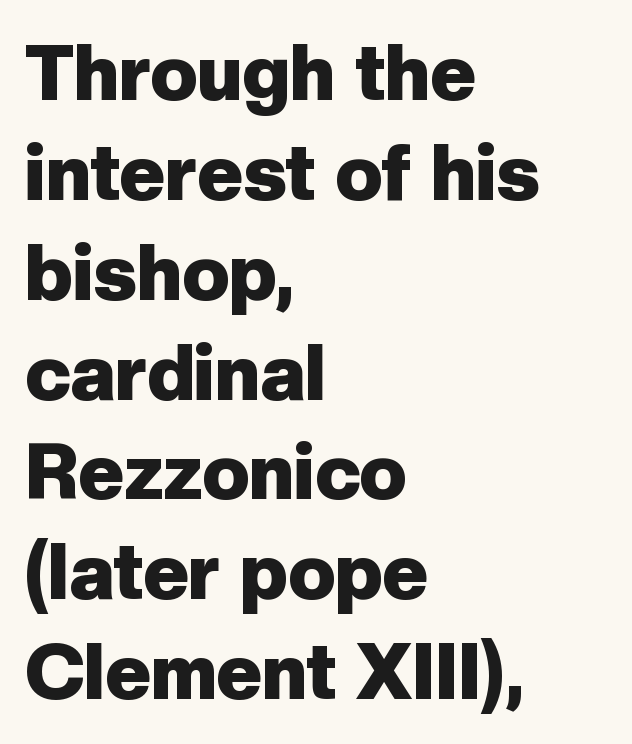
Q: Is the text bold? A: Yes.
Q: Is the text italic (slanted)? A: No, it is upright.
Q: Is the typeface a serif or a sans-serif typeface? A: Sans-serif.
Q: Is the text underlined? A: No.
Q: How is the paragraph aligned? A: Left-aligned.
Q: Is the spacing between letters normal or unusually wide? A: Normal.
Q: Is the spacing between lines tight, normal or loose? A: Normal.
Q: Width (condensed, normal, or wide)? A: Normal.
Q: Stroke contrast? A: Low.
Q: x-height? A: Medium.
Q: Monospaced? A: No.
